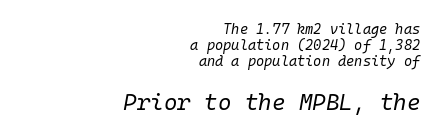
{"italic": "yes", "lean": "right", "slant_degrees": 10, "bold": "no", "underline": "no", "align": "right", "line_spacing": "tight", "line_spacing_ratio": 1.15, "letter_spacing": "normal", "letter_spacing_em": 0.0, "larger_block": "second", "size_ratio": 1.64, "glyph_px": 23}
